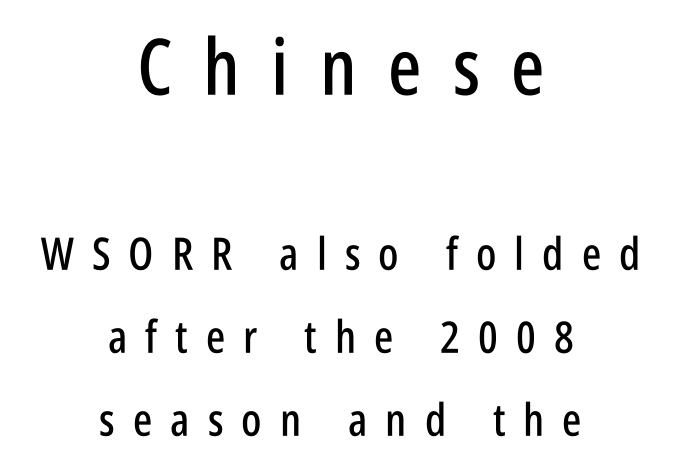
Unmarked baselines from the first word to the last. Loose tracking; the words dissolve into strings of separated letters. Vertical strokes here are truly vertical. Character widths vary here, with narrow letters taking less room than wide ones. Visually, the top section dominates because its glyphs are scaled up.
